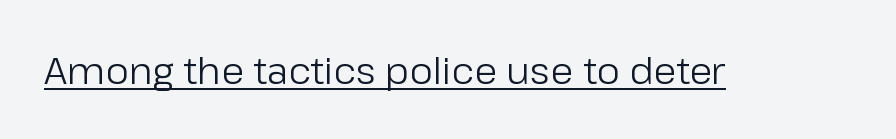
Q: Is the text bold? A: No.
Q: Is the text italic (slanted)? A: No, it is upright.
Q: Is the typeface a serif or a sans-serif typeface? A: Sans-serif.
Q: Is the text underlined? A: Yes.
Q: Is the spacing between letters normal or unusually wide? A: Normal.
Q: Width (condensed, normal, or wide)? A: Normal.
Q: Stroke contrast? A: Low.
Q: x-height? A: Medium.
Q: Monospaced? A: No.
